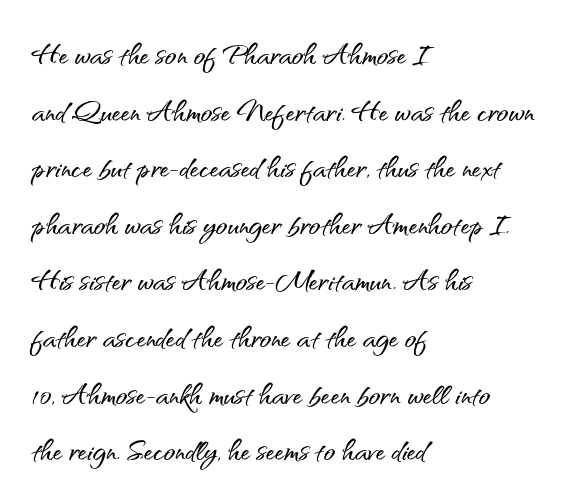
{"serif": "no", "width": "normal", "stroke_contrast": "medium", "x_height": "small", "monospaced": "no", "underline": "no", "align": "left", "line_spacing": "normal", "line_spacing_ratio": 1.49, "letter_spacing": "normal", "letter_spacing_em": 0.0, "glyph_px": 38}
